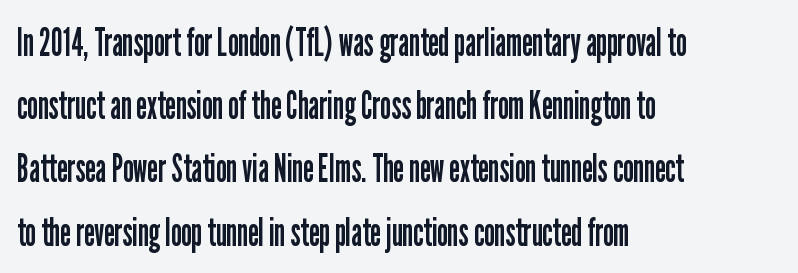
{"serif": "no", "italic": "no", "bold": "no", "weight": "regular", "width": "condensed", "stroke_contrast": "low", "x_height": "medium", "monospaced": "no", "underline": "no", "align": "left", "line_spacing": "normal", "line_spacing_ratio": 1.58, "letter_spacing": "normal", "letter_spacing_em": 0.0, "glyph_px": 40}
